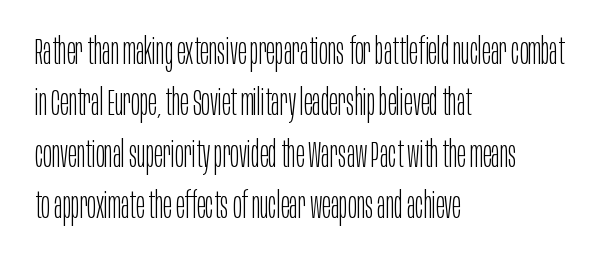
You could call the tracking neutral — neither tight nor loose. Normally led — the rows are evenly, conventionally spaced. The space beneath each line is pristine and unruled. Layout note: lines flush left. Vertical stems look standard width or narrower in stroke.
